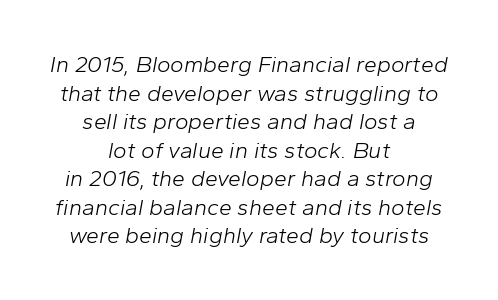
The image shows 23 px text type, italic (leaning right); set centered, line spacing 1.24x, normal letter spacing, not underlined.
